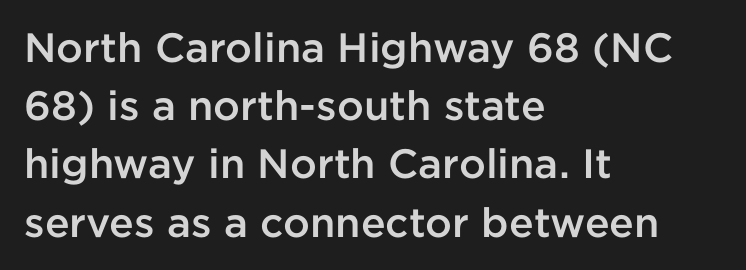
{"serif": "no", "italic": "no", "bold": "semi", "weight": "semibold", "width": "normal", "stroke_contrast": "low", "x_height": "medium", "monospaced": "no", "underline": "no", "align": "left", "line_spacing": "normal", "line_spacing_ratio": 1.42, "letter_spacing": "normal", "letter_spacing_em": 0.0, "glyph_px": 41}
